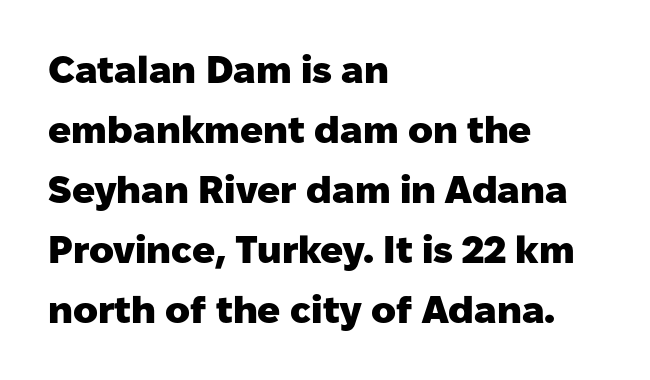
The image shows 38 px heavy sans-serif type, upright; set left-aligned, normal line spacing (1.58x), normal letter spacing, not underlined; low stroke contrast and a medium x-height.
